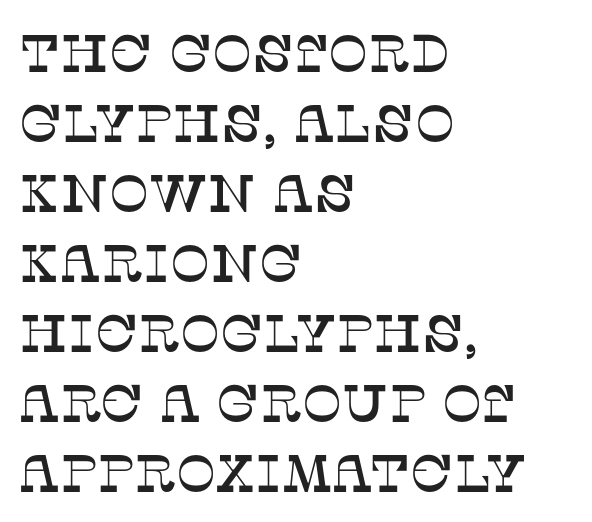
Line beginnings align vertically; line endings do not. Do the characters align in a grid? No, the font is proportional. The horizontal fit of the characters is conventional and even. Rule under the text: the space is simply empty. Is there much room between lines? A standard amount, neither cramped nor airy.
